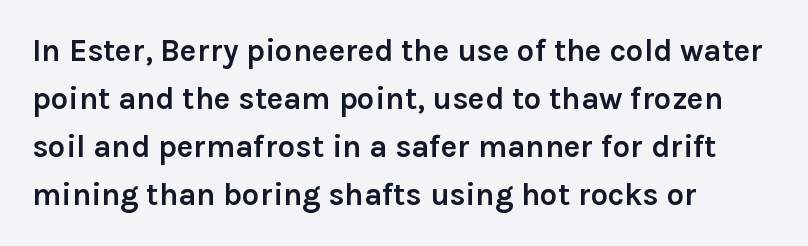
Q: Is the text bold? A: Yes.
Q: Is the text italic (slanted)? A: No, it is upright.
Q: Is the typeface a serif or a sans-serif typeface? A: Sans-serif.
Q: Is the text underlined? A: No.
Q: How is the paragraph aligned? A: Left-aligned.
Q: Is the spacing between letters normal or unusually wide? A: Normal.
Q: Is the spacing between lines tight, normal or loose? A: Normal.
Q: Width (condensed, normal, or wide)? A: Normal.
Q: Stroke contrast? A: Low.
Q: x-height? A: Medium.
Q: Monospaced? A: No.
